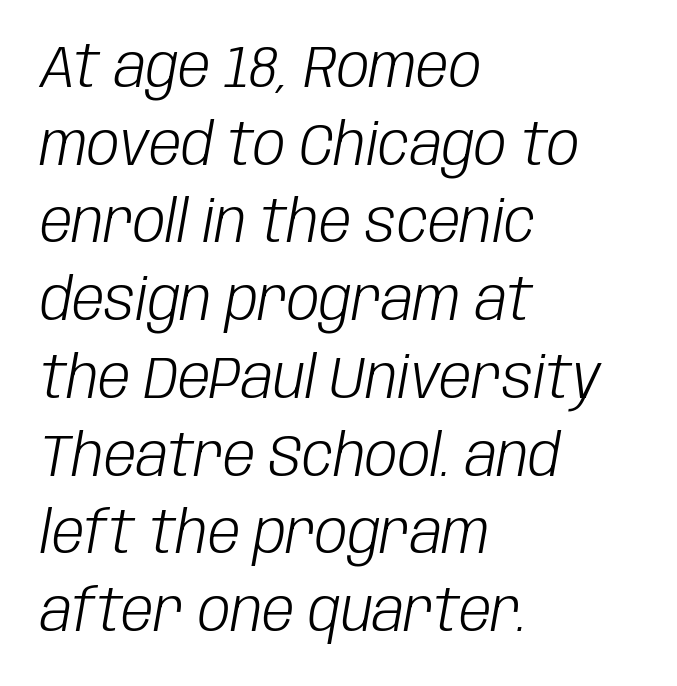
Q: Is the text bold? A: No.
Q: Is the text italic (slanted)? A: Yes, it leans right by about 10 degrees.
Q: Is the text underlined? A: No.
Q: How is the paragraph aligned? A: Left-aligned.
Q: Is the spacing between letters normal or unusually wide? A: Normal.
Q: Is the spacing between lines tight, normal or loose? A: Normal.
Q: Width (condensed, normal, or wide)? A: Condensed.
Q: Stroke contrast? A: Low.
Q: x-height? A: Large.
Q: Monospaced? A: No.
